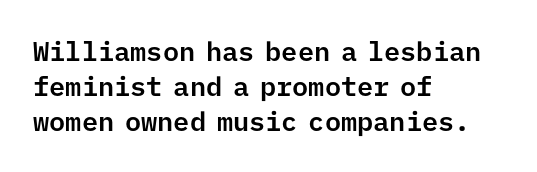
The image shows 27 px text type, upright; set left-aligned, normal line spacing (1.29x), normal letter spacing, not underlined.
